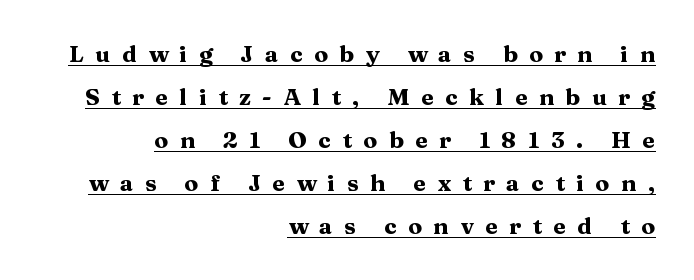
{"italic": "no", "bold": "yes", "underline": "yes", "align": "right", "line_spacing_ratio": 1.87, "letter_spacing": "wide", "letter_spacing_em": 0.5, "glyph_px": 23}
